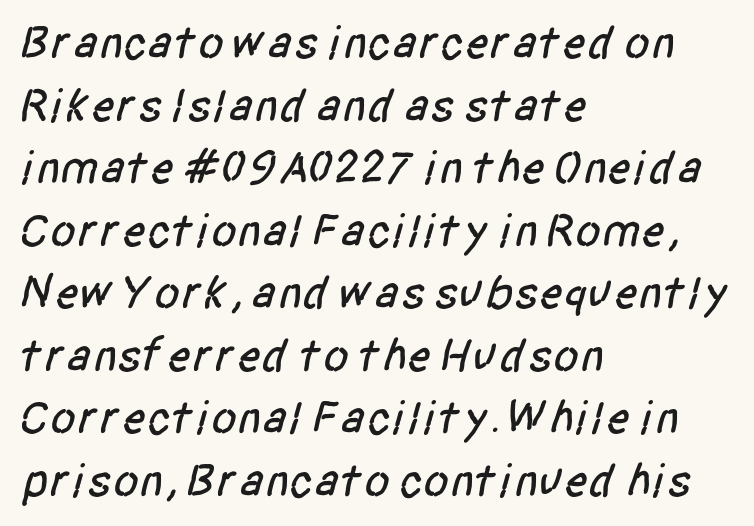
The image shows 47 px condensed sans-serif type; set left-aligned, normal line spacing (1.33x), normal letter spacing, not underlined; low stroke contrast and a large x-height.
